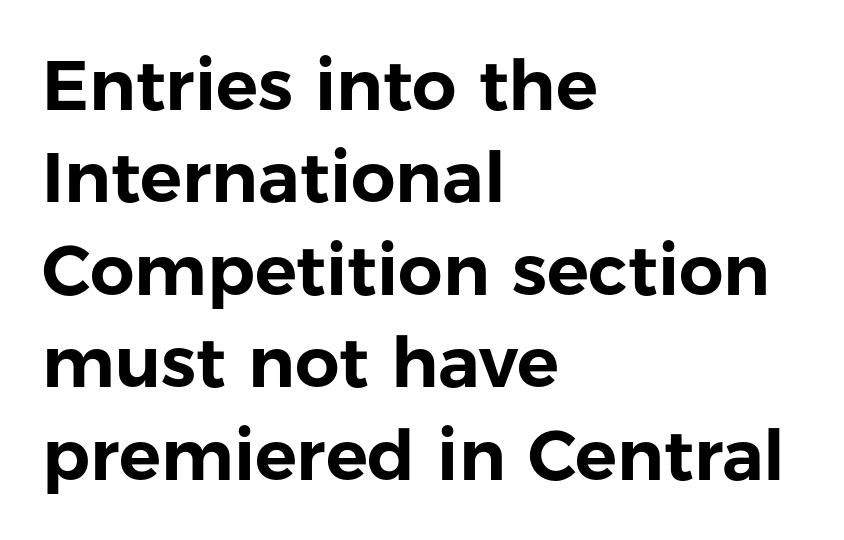
Q: Is the text italic (slanted)? A: No, it is upright.
Q: Is the typeface a serif or a sans-serif typeface? A: Sans-serif.
Q: Is the text underlined? A: No.
Q: How is the paragraph aligned? A: Left-aligned.
Q: Is the spacing between letters normal or unusually wide? A: Normal.
Q: Is the spacing between lines tight, normal or loose? A: Normal.
Q: Width (condensed, normal, or wide)? A: Normal.
Q: Stroke contrast? A: Low.
Q: x-height? A: Medium.
Q: Monospaced? A: No.
